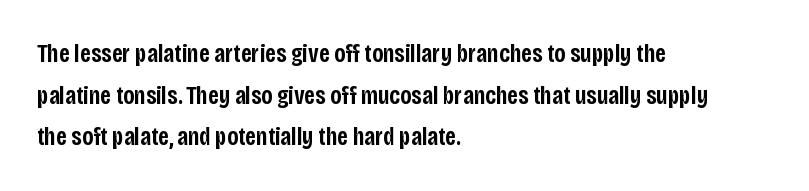
The image shows 26 px text type, upright; set left-aligned, normal line spacing (1.6x), normal letter spacing, not underlined.
